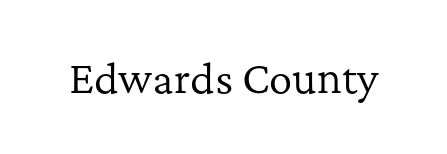
The image shows 39 px regular-weight serif type, upright; set normal letter spacing, not underlined; low stroke contrast and a medium x-height.
